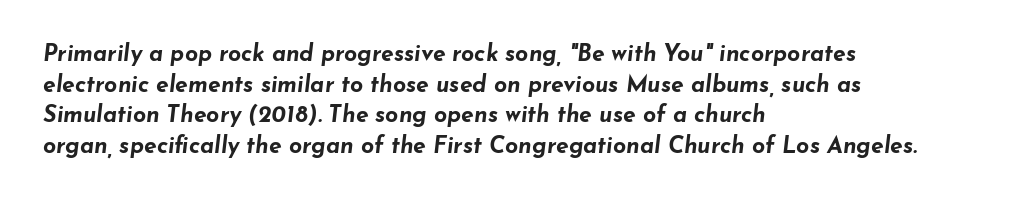
{"italic": "yes", "lean": "right", "slant_degrees": 7, "bold": "yes", "underline": "no", "align": "left", "line_spacing": "normal", "line_spacing_ratio": 1.33, "letter_spacing": "normal", "letter_spacing_em": 0.0, "glyph_px": 23}
